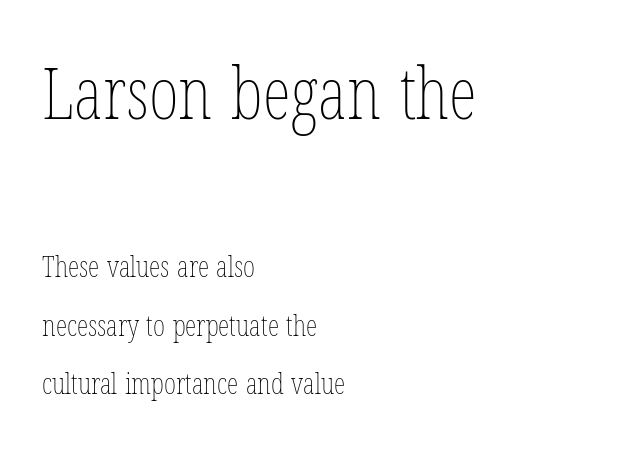
Q: Is the text bold? A: No.
Q: Is the text underlined? A: No.
Q: How is the paragraph aligned? A: Left-aligned.
Q: Is the spacing between letters normal or unusually wide? A: Normal.
Q: Is the spacing between lines tight, normal or loose? A: Loose.
Q: Which block of text is set in a larger size, the first (top) or the second (bottom)? A: The first (top) one.
Q: Width (condensed, normal, or wide)? A: Condensed.
Q: Stroke contrast? A: Low.
Q: x-height? A: Medium.
Q: Monospaced? A: No.
